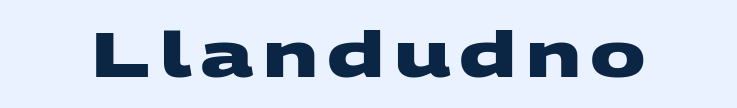
The specimen omits any rule beneath the text block's lines. Looks like regular typesetting: each glyph gets only the width it needs. Heavy, bold letterforms. These lines are composed in type without serifs.
